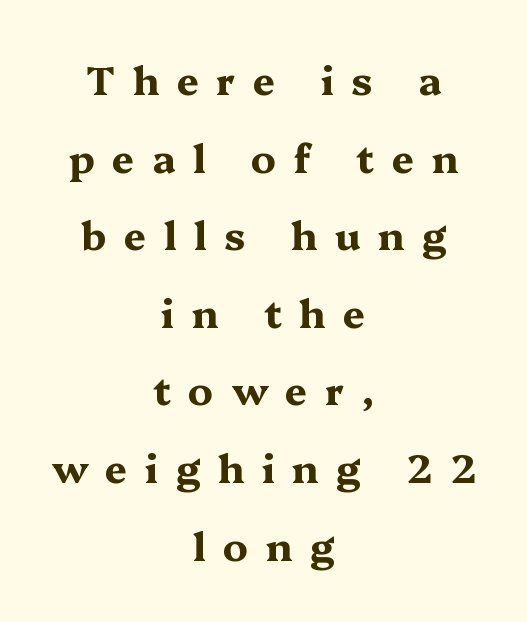
{"serif": "yes", "italic": "no", "bold": "yes", "weight": "bold", "width": "wide", "stroke_contrast": "medium", "x_height": "medium", "monospaced": "no", "underline": "no", "align": "center", "line_spacing": "loose", "line_spacing_ratio": 1.99, "letter_spacing": "wide", "letter_spacing_em": 0.45, "glyph_px": 39}
